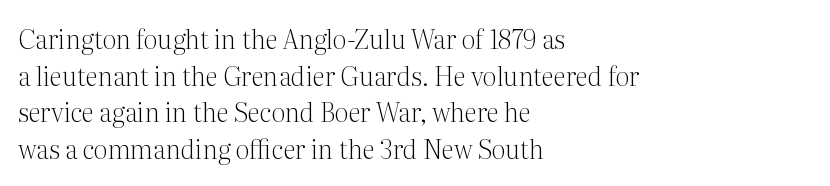
{"italic": "no", "bold": "no", "underline": "no", "align": "left", "line_spacing": "normal", "line_spacing_ratio": 1.41, "letter_spacing": "normal", "letter_spacing_em": 0.0, "glyph_px": 26}
